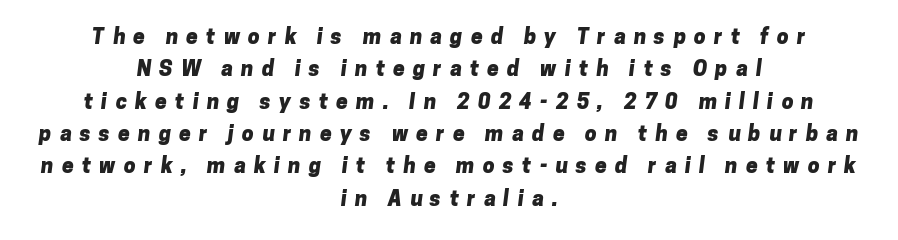
Each glyph is drawn with heavy, bold strokes. The rendering inserts visible extra space after every character. The paragraph shown floats in the horizontal middle. Normally led — the rows are evenly, conventionally spaced.
